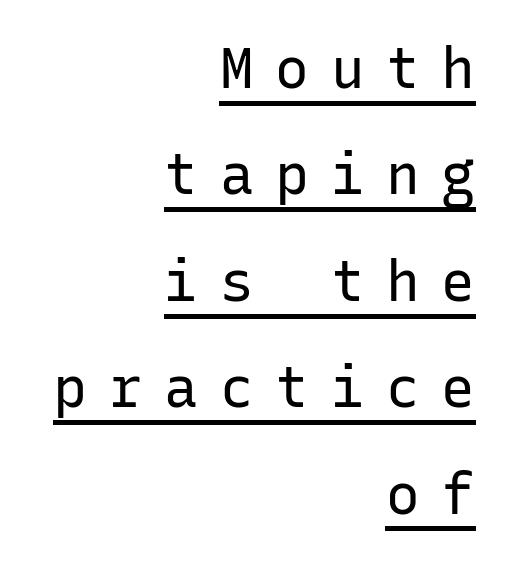
Compared with a flush-left layout, this one pins lines to the opposite, right side. Ordinary non-slanted type is in use. The passage shown is underscored from start to finish. Is this a fixed-width face? Yes — each glyph sits in an identical cell.
